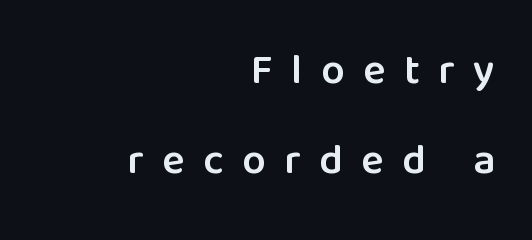
A fair bit of extra ink — the face is semibold, not bold. The passage shown is typed in a proportional face where columns would drift. These lines stand farther apart than default settings would place them. Posture: vertical. The type is letterspaced generously, with wide tracking.
